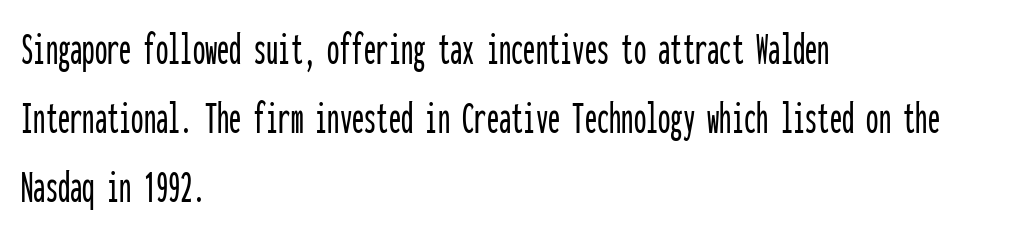
The image shows 49 px condensed sans-serif type, upright, monospaced; set left-aligned, normal line spacing (1.41x), normal letter spacing, not underlined; low stroke contrast and a medium x-height.
